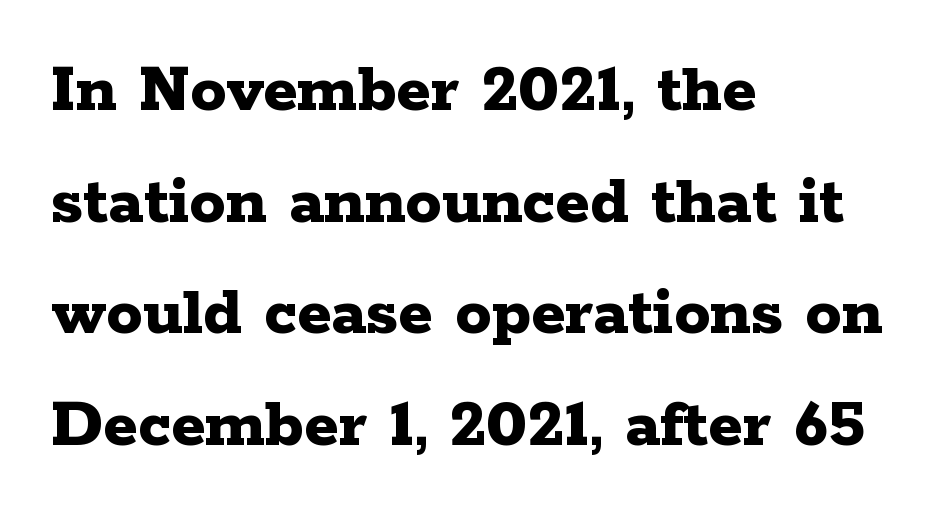
The image shows 72 px bold, wide serif type, upright; set left-aligned, normal line spacing (1.55x), normal letter spacing, not underlined; low stroke contrast and a medium x-height.
